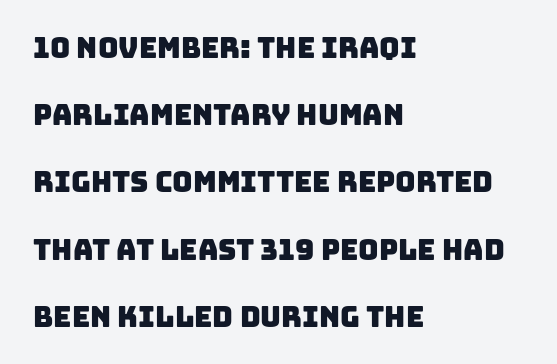
Q: Is the typeface a serif or a sans-serif typeface? A: Sans-serif.
Q: Is the text underlined? A: No.
Q: How is the paragraph aligned? A: Left-aligned.
Q: Is the spacing between letters normal or unusually wide? A: Normal.
Q: Is the spacing between lines tight, normal or loose? A: Loose.
Q: Width (condensed, normal, or wide)? A: Normal.
Q: Stroke contrast? A: Low.
Q: x-height? A: Large.
Q: Monospaced? A: No.
